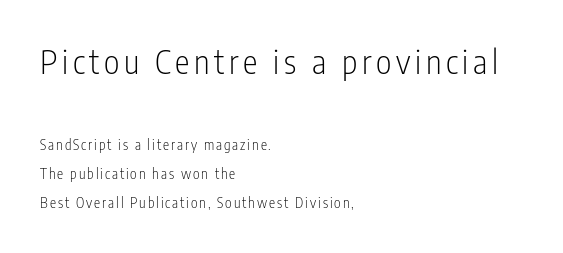
{"serif": "no", "italic": "no", "bold": "no", "weight": "light", "width": "condensed", "stroke_contrast": "low", "x_height": "medium", "monospaced": "no", "underline": "no", "align": "left", "line_spacing": "loose", "line_spacing_ratio": 2.08, "larger_block": "first", "size_ratio": 2.36, "glyph_px": 33}
